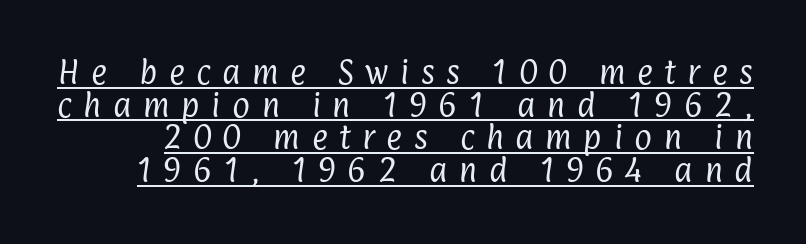
The image shows 27 px text type; set line spacing 1.21x, unusually wide letter spacing (+0.43 em), underlined.
